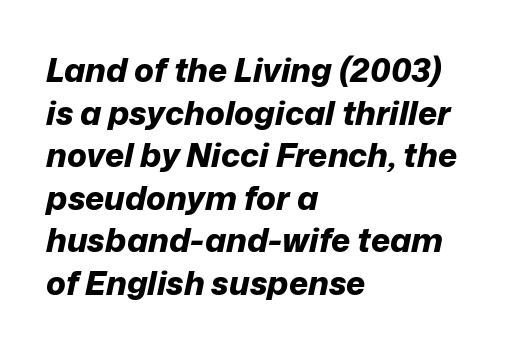
{"italic": "yes", "lean": "right", "slant_degrees": 12, "bold": "yes", "weight": "bold", "width": "normal", "stroke_contrast": "low", "x_height": "medium", "monospaced": "no", "underline": "no", "align": "left", "line_spacing": "normal", "line_spacing_ratio": 1.29, "letter_spacing": "normal", "letter_spacing_em": 0.0, "glyph_px": 33}
